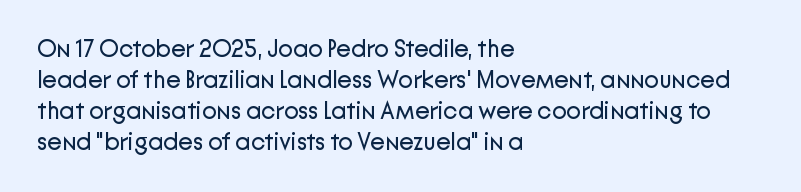
These lines keep a tight, regular rhythm from letter to letter. Notice how descenders clear the ascenders below comfortably — that's standard leading. These lines were composed using upright roman letters. One-word summary of the alignment: left. Nobody drew a line under any word here. The typesetting does not lean heavy: it is not bold.
